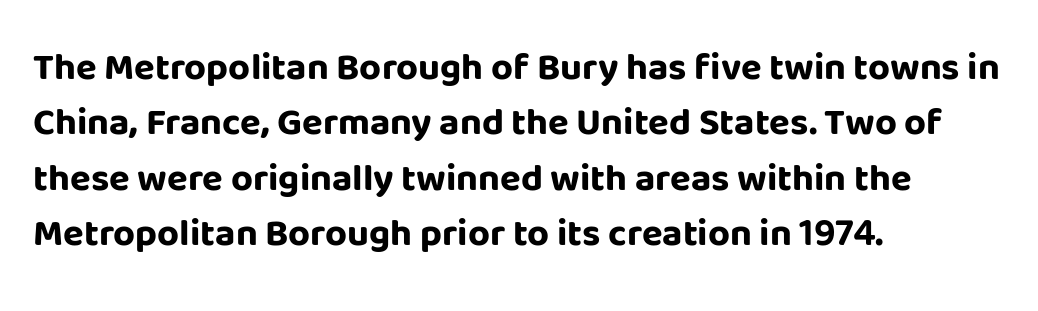
Q: Is the text bold? A: Yes.
Q: Is the text italic (slanted)? A: No, it is upright.
Q: Is the typeface a serif or a sans-serif typeface? A: Sans-serif.
Q: Is the text underlined? A: No.
Q: How is the paragraph aligned? A: Left-aligned.
Q: Is the spacing between letters normal or unusually wide? A: Normal.
Q: Is the spacing between lines tight, normal or loose? A: Normal.
Q: Width (condensed, normal, or wide)? A: Normal.
Q: Stroke contrast? A: Low.
Q: x-height? A: Large.
Q: Monospaced? A: No.
